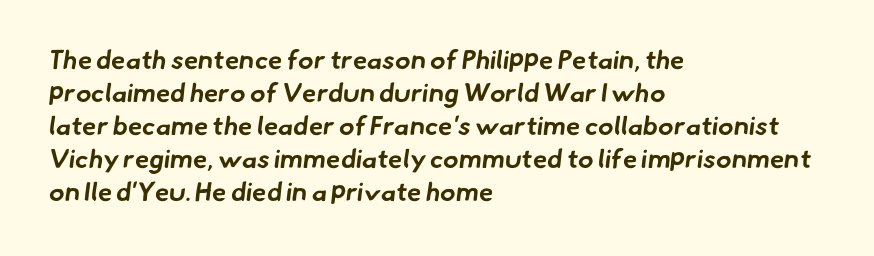
The image shows 26 px bold type; set left-aligned, normal line spacing (1.27x), normal letter spacing, not underlined.
